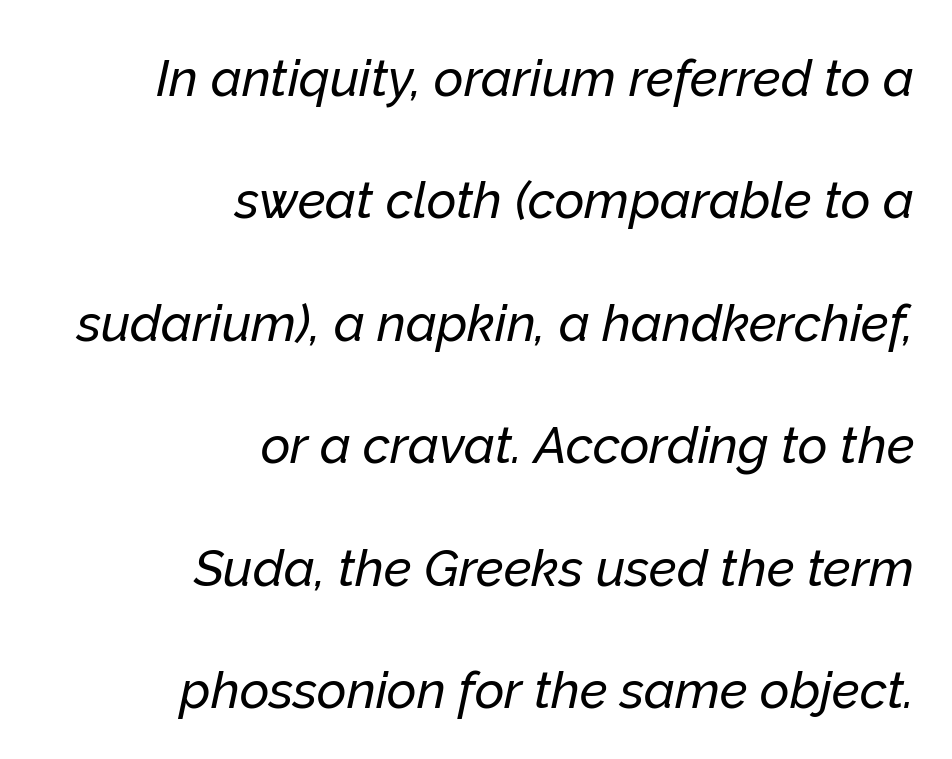
Q: Is the text italic (slanted)? A: Yes, it leans right by about 12 degrees.
Q: Is the text underlined? A: No.
Q: How is the paragraph aligned? A: Right-aligned.
Q: Is the spacing between letters normal or unusually wide? A: Normal.
Q: Is the spacing between lines tight, normal or loose? A: Loose.
Q: Width (condensed, normal, or wide)? A: Normal.
Q: Stroke contrast? A: Low.
Q: x-height? A: Medium.
Q: Monospaced? A: No.
